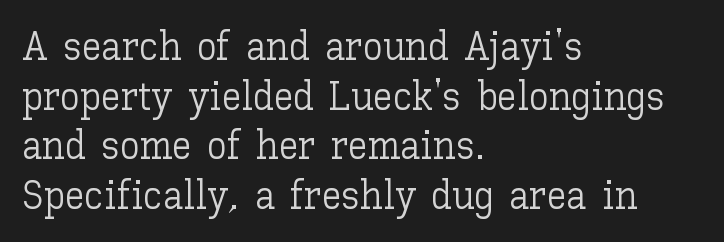
This reads as an unemphasized weight, regular at the heaviest. Tracking here is standard; glyphs follow each other at the usual distance. Has an underline been added? It has not. Here the designer chose a conventional face with non-uniform glyph widths. This sample is left-justified, so line endings fall wherever the words run out.
